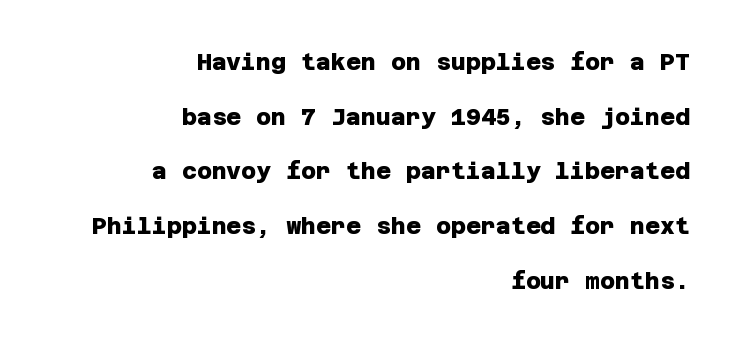
The text block is weighted toward the right margin, trailing off unevenly leftward. Typographic density is high because the face is bold. The line texture is even and compact thanks to regular tracking. Quick note: underline off.
